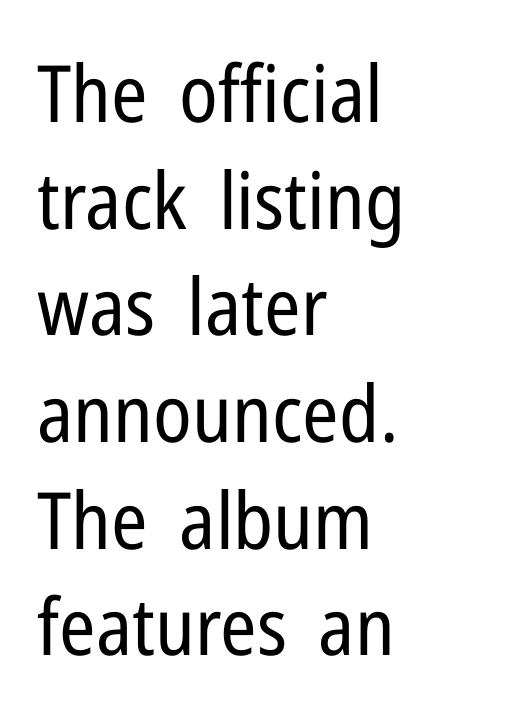
The image shows 79 px regular-weight, condensed sans-serif type, upright; set left-aligned, normal line spacing (1.35x), normal letter spacing, not underlined; low stroke contrast and a medium x-height.
